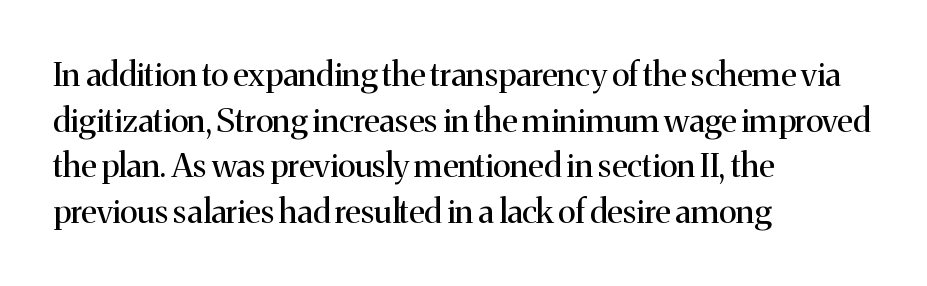
Varying glyph widths throughout — classic text-font behaviour. This is not heavy type; no bold has been used. To sum up the face: it has serifs. Which margin do the lines hug? The left one — the right edge is uneven.
